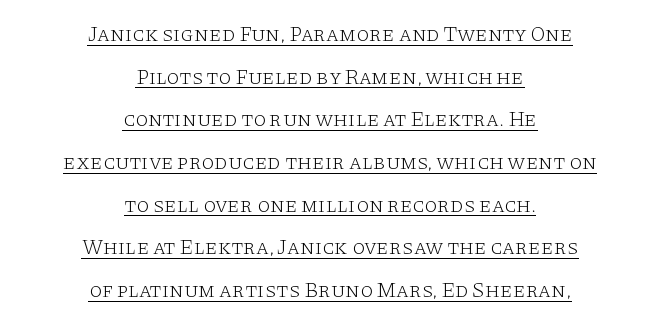
Q: Is the text bold? A: No.
Q: Is the text italic (slanted)? A: No, it is upright.
Q: Is the text underlined? A: Yes.
Q: How is the paragraph aligned? A: Centered.
Q: Is the spacing between letters normal or unusually wide? A: Normal.
Q: Is the spacing between lines tight, normal or loose? A: Loose.
